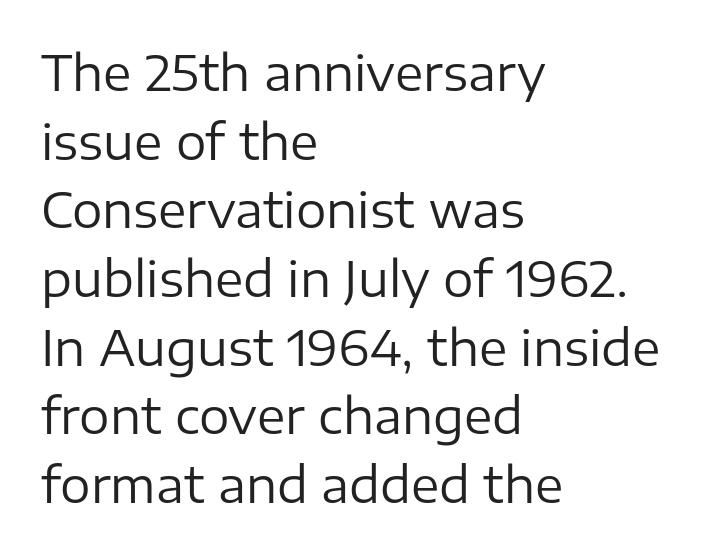
The image shows 48 px regular-weight sans-serif type, upright; set left-aligned, normal line spacing (1.43x), normal letter spacing, not underlined; low stroke contrast and a medium x-height.
